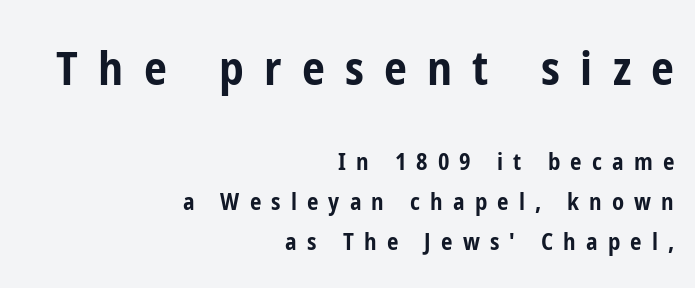
{"serif": "no", "italic": "no", "bold": "yes", "weight": "bold", "width": "condensed", "stroke_contrast": "low", "x_height": "medium", "monospaced": "no", "underline": "no", "align": "right", "line_spacing_ratio": 1.74, "letter_spacing": "wide", "letter_spacing_em": 0.44, "larger_block": "first", "size_ratio": 2.0, "glyph_px": 46}
